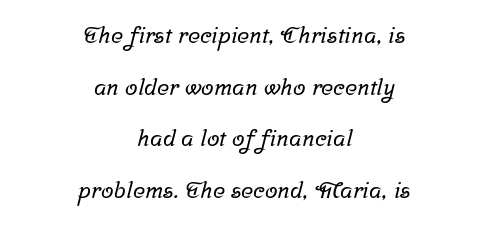
Notice how the passage keeps no hard edge, just a central spine. Characters follow at the spacing the type designer built in. The zone under the glyphs is completely vacant. Reading down the column, the eye jumps a long way to each next line.
